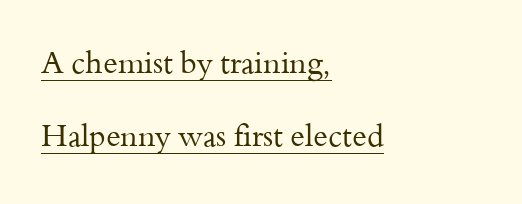
Q: Is the text bold? A: No.
Q: Is the text italic (slanted)? A: No, it is upright.
Q: Is the typeface a serif or a sans-serif typeface? A: Serif.
Q: Is the text underlined? A: Yes.
Q: How is the paragraph aligned? A: Left-aligned.
Q: Is the spacing between letters normal or unusually wide? A: Normal.
Q: Is the spacing between lines tight, normal or loose? A: Loose.
Q: Width (condensed, normal, or wide)? A: Normal.
Q: Stroke contrast? A: Medium.
Q: x-height? A: Small.
Q: Monospaced? A: No.
